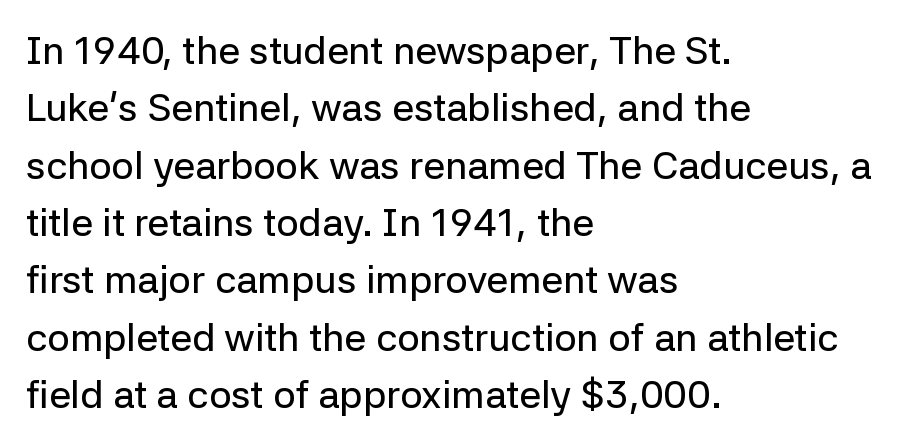
Unlike a traditional serif, this face leaves its strokes unadorned. Does the lettering tilt? It doesn't — this is upright. Is the block centered? No — it sits flush against the left margin. The foot of each line stays bare and open. Reading down the column, the eye jumps a familiar distance to each next line. Tracking value appears to be zero — textbook default spacing.
